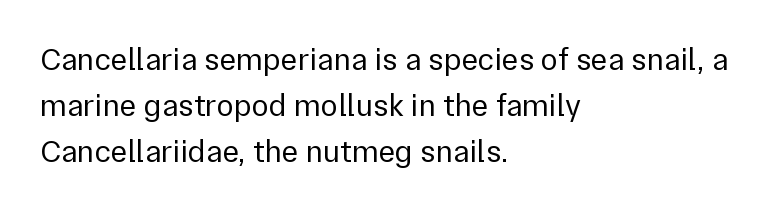
Q: Is the text bold? A: No.
Q: Is the text italic (slanted)? A: No, it is upright.
Q: Is the typeface a serif or a sans-serif typeface? A: Sans-serif.
Q: Is the text underlined? A: No.
Q: How is the paragraph aligned? A: Left-aligned.
Q: Is the spacing between letters normal or unusually wide? A: Normal.
Q: Is the spacing between lines tight, normal or loose? A: Normal.
Q: Width (condensed, normal, or wide)? A: Normal.
Q: x-height? A: Medium.
Q: Monospaced? A: No.
